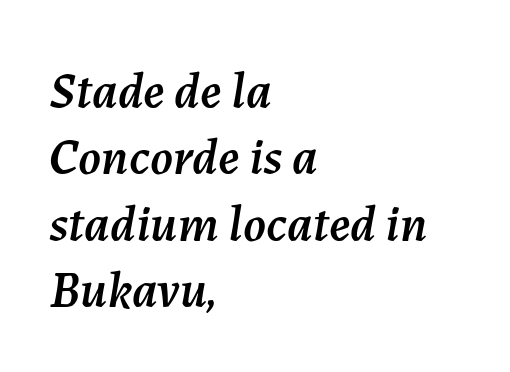
These lines are rendered in a variable-pitch font. This sample is left-justified, so line endings fall wherever the words run out. The letters sit at their default tracking, neither squeezed nor spread. The space directly below the letters is spotless. This block has exactly the height ordinary leading produces.
